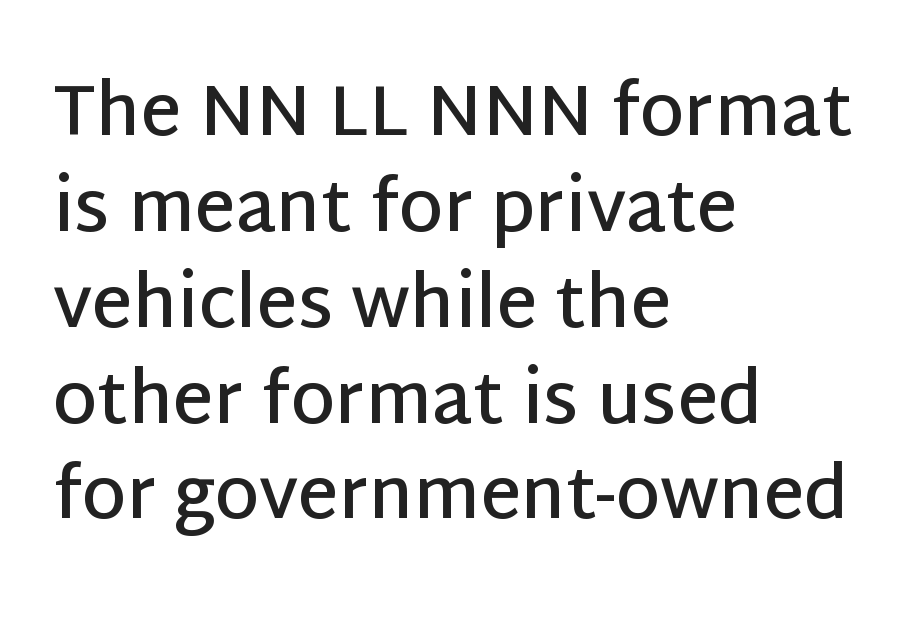
{"serif": "no", "italic": "no", "bold": "semi", "weight": "semibold", "width": "normal", "stroke_contrast": "low", "x_height": "large", "monospaced": "no", "underline": "no", "align": "left", "line_spacing": "normal", "line_spacing_ratio": 1.35, "letter_spacing": "normal", "letter_spacing_em": 0.0, "glyph_px": 71}
